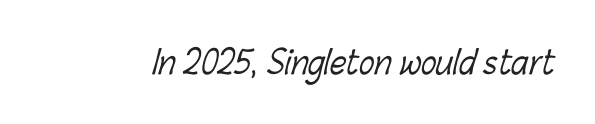
Observe the ordinary spacing: letters are neighbours, not strangers. The face used here is proportionally spaced, like ordinary book or web type. The font is comparable to plain body text, perhaps lighter. The specimen omits any rule beneath the text block's lines.
